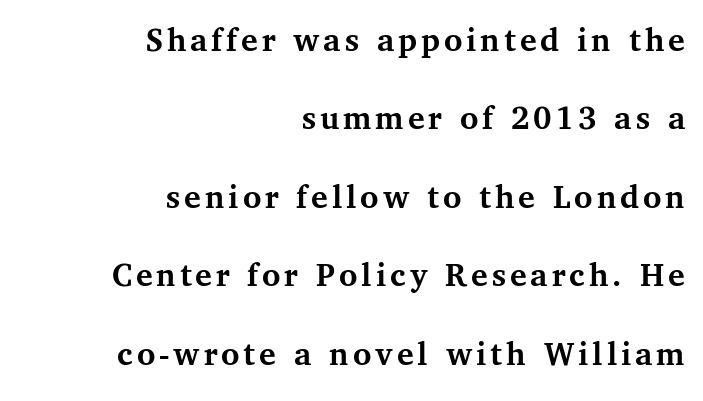
Q: Is the text bold? A: Yes.
Q: Is the text italic (slanted)? A: No, it is upright.
Q: Is the typeface a serif or a sans-serif typeface? A: Serif.
Q: Is the text underlined? A: No.
Q: How is the paragraph aligned? A: Right-aligned.
Q: Is the spacing between lines tight, normal or loose? A: Loose.
Q: Width (condensed, normal, or wide)? A: Normal.
Q: Stroke contrast? A: Medium.
Q: x-height? A: Medium.
Q: Monospaced? A: No.
